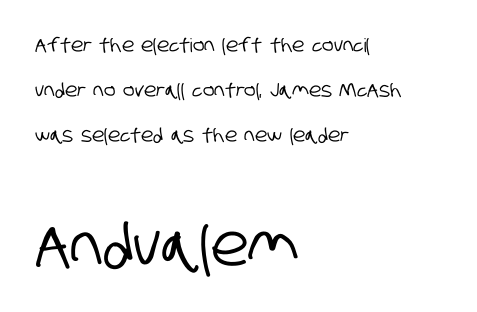
The image shows 58 px condensed sans-serif type; set left-aligned, loose line spacing (2.38x), normal letter spacing, not underlined; the second (bottom) block is 3.05x larger; low stroke contrast and a large x-height.
